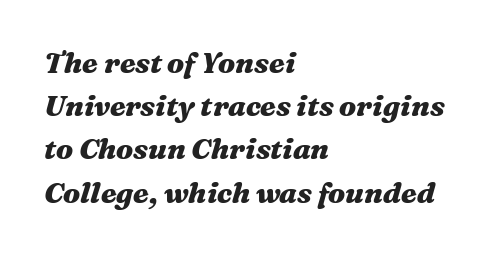
The image shows 29 px heavy, wide type, italic (leaning right); set left-aligned, normal line spacing (1.49x), normal letter spacing, not underlined; medium stroke contrast and a medium x-height.
